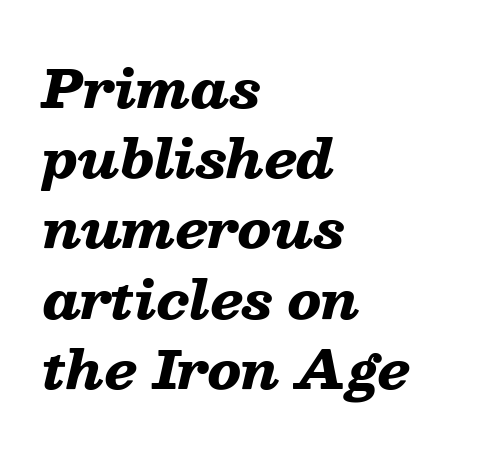
Q: Is the text bold? A: Yes.
Q: Is the text italic (slanted)? A: Yes, it leans right by about 13 degrees.
Q: Is the text underlined? A: No.
Q: How is the paragraph aligned? A: Left-aligned.
Q: Is the spacing between letters normal or unusually wide? A: Normal.
Q: Is the spacing between lines tight, normal or loose? A: Normal.
Q: Width (condensed, normal, or wide)? A: Wide.
Q: Stroke contrast? A: Low.
Q: x-height? A: Medium.
Q: Monospaced? A: No.
